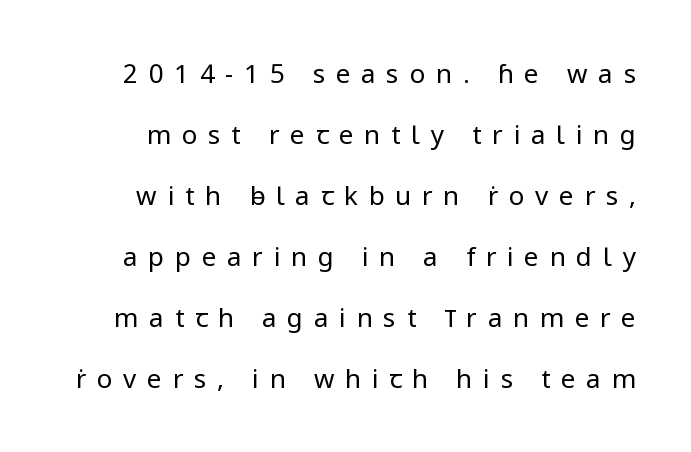
Q: Is the text bold? A: No.
Q: Is the text italic (slanted)? A: No, it is upright.
Q: Is the text underlined? A: No.
Q: Is the spacing between letters normal or unusually wide? A: Unusually wide.
Q: Is the spacing between lines tight, normal or loose? A: Loose.
